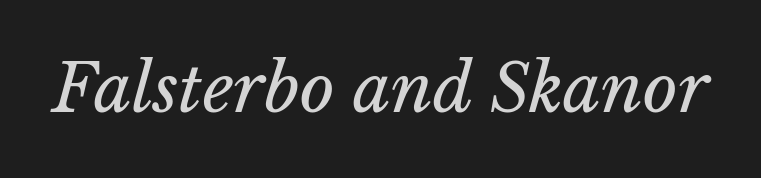
Lines of text with bare space underneath. The font is comparable to plain body text, perhaps lighter. These lines are rendered in a variable-pitch font. Look at the tracking — it's just the regular setting, nothing added.
